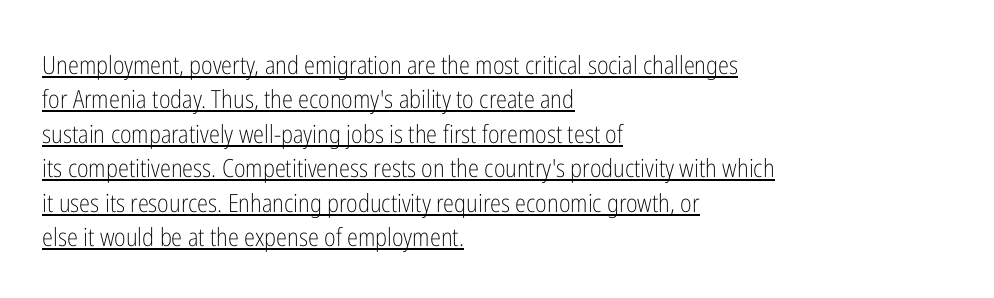
{"italic": "no", "bold": "no", "underline": "yes", "align": "left", "line_spacing": "normal", "line_spacing_ratio": 1.38, "letter_spacing": "normal", "letter_spacing_em": 0.0, "glyph_px": 25}
